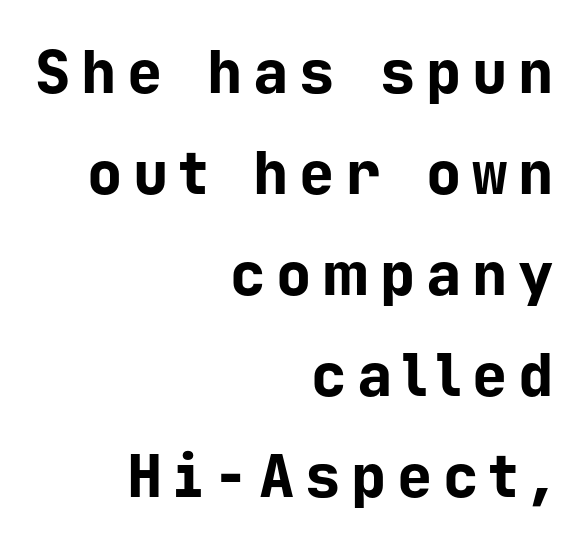
Q: Is the text bold? A: Yes.
Q: Is the text italic (slanted)? A: No, it is upright.
Q: Is the typeface a serif or a sans-serif typeface? A: Sans-serif.
Q: Is the text underlined? A: No.
Q: How is the paragraph aligned? A: Right-aligned.
Q: Width (condensed, normal, or wide)? A: Normal.
Q: Stroke contrast? A: Low.
Q: x-height? A: Medium.
Q: Monospaced? A: Yes.
